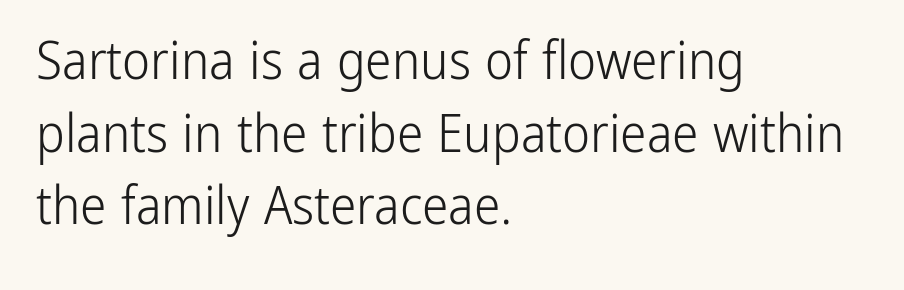
{"serif": "no", "italic": "no", "bold": "no", "weight": "light", "width": "condensed", "stroke_contrast": "low", "x_height": "medium", "monospaced": "no", "underline": "no", "align": "left", "line_spacing": "normal", "line_spacing_ratio": 1.37, "letter_spacing": "normal", "letter_spacing_em": 0.0, "glyph_px": 53}
